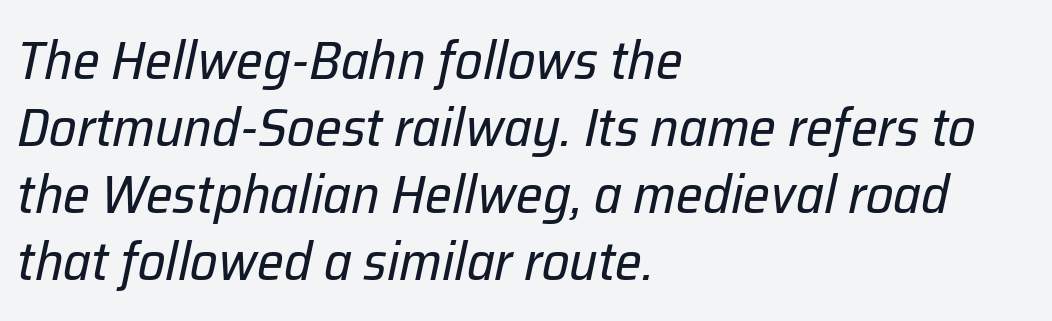
The image shows 54 px regular-weight type, italic (leaning right); set left-aligned, line spacing 1.24x, normal letter spacing, not underlined; low stroke contrast and a medium x-height.
